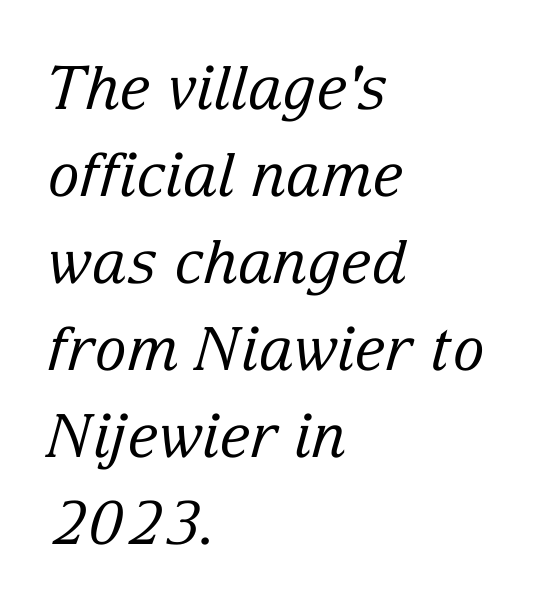
Unlike a clean sans, this face finishes its strokes with serifs. Lines of text with bare space underneath. The letters sit at their default tracking, neither squeezed nor spread. The lines sit at an ordinary, default distance from one another. The typesetting does not lean heavy: it is not bold. These lines are set flush left with a ragged right edge.
